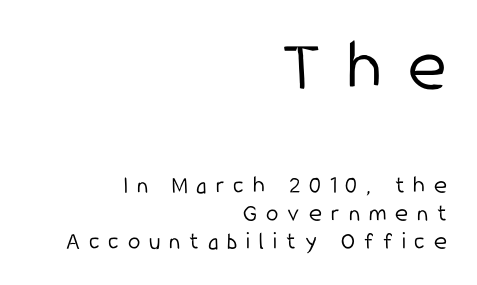
The image shows 74 px light, condensed sans-serif type, upright; set right-aligned, tight line spacing (1.13x), unusually wide letter spacing (+0.36 em), not underlined; the first (top) block is 2.96x larger; low stroke contrast and a medium x-height.
